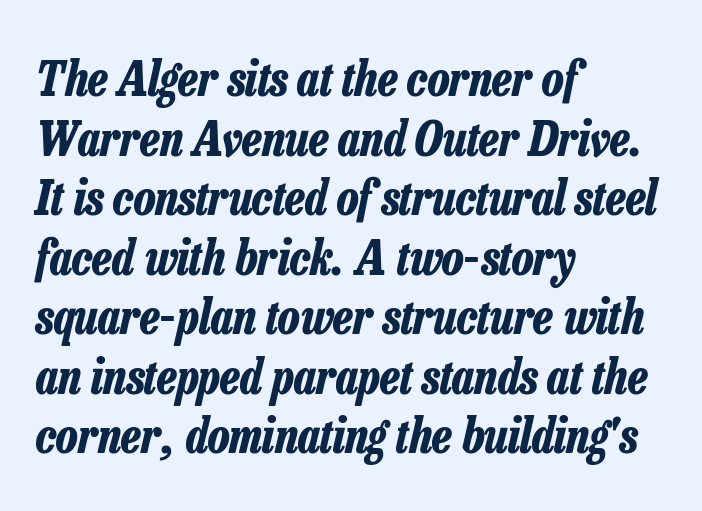
Think of a printed novel: that variable character pitch is what you see here. The words here are not underlined. Look at the stroke-to-counter ratio: heavy, a bold. Does extra space separate the letters? No, they use regular spacing.
